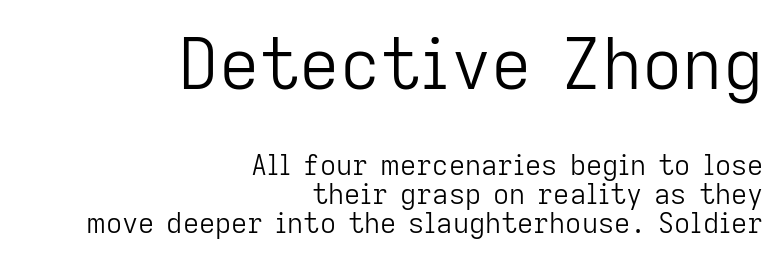
Q: Is the text bold? A: No.
Q: Is the text italic (slanted)? A: No, it is upright.
Q: Is the typeface a serif or a sans-serif typeface? A: Sans-serif.
Q: Is the text underlined? A: No.
Q: How is the paragraph aligned? A: Right-aligned.
Q: Is the spacing between letters normal or unusually wide? A: Normal.
Q: Is the spacing between lines tight, normal or loose? A: Tight.
Q: Which block of text is set in a larger size, the first (top) or the second (bottom)? A: The first (top) one.
Q: Width (condensed, normal, or wide)? A: Normal.
Q: Stroke contrast? A: Low.
Q: x-height? A: Medium.
Q: Monospaced? A: No.
